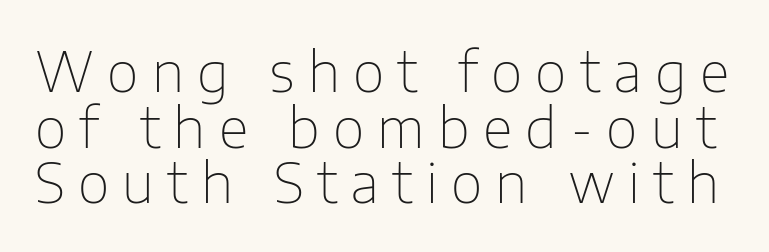
The characters display no serif detailing; their extremities are plain. Display-style spreading of the glyphs; the letterfit is very open. Words float on clear page, feet unadorned. A light-to-regular cut is what we see here. Leading: reduced.
